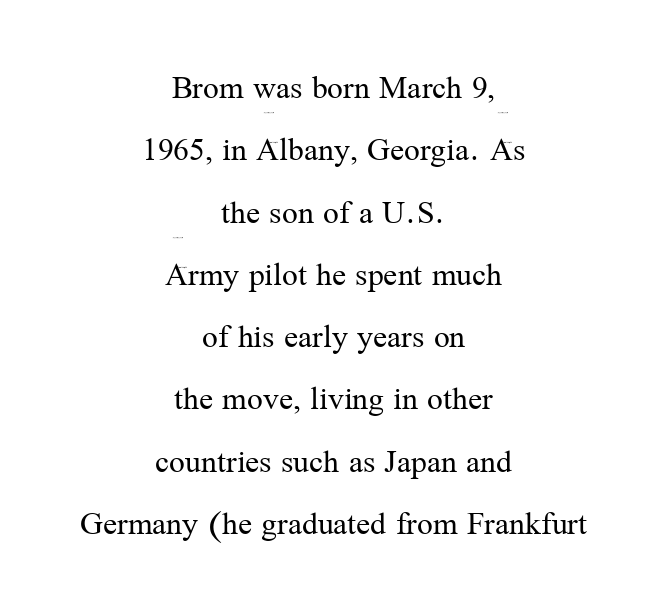
Q: Is the text bold? A: No.
Q: Is the text italic (slanted)? A: No, it is upright.
Q: Is the typeface a serif or a sans-serif typeface? A: Serif.
Q: Is the text underlined? A: No.
Q: How is the paragraph aligned? A: Centered.
Q: Is the spacing between letters normal or unusually wide? A: Normal.
Q: Width (condensed, normal, or wide)? A: Normal.
Q: Stroke contrast? A: Medium.
Q: x-height? A: Medium.
Q: Monospaced? A: No.
